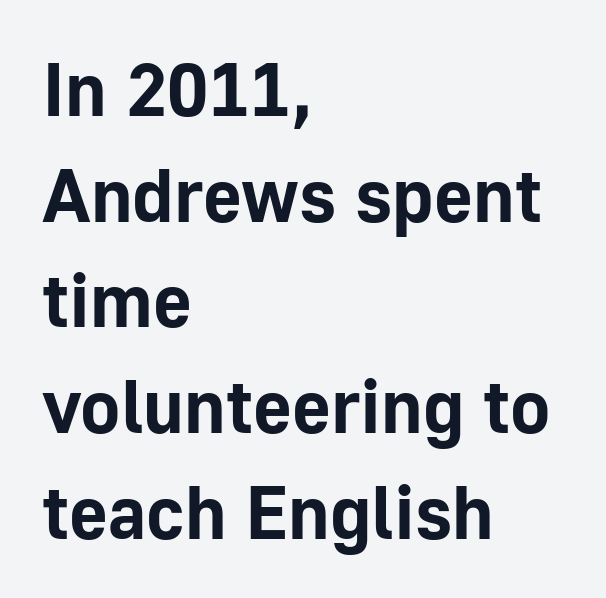
Descender tails drop into unmarked territory. Students, note that the glyphs here touch the page at normal intervals. Notice how thick the strokes are: this is what a full bold looks like. Notice how the stems are strictly vertical — no italics here. The rag falls on the right side of this text block.
